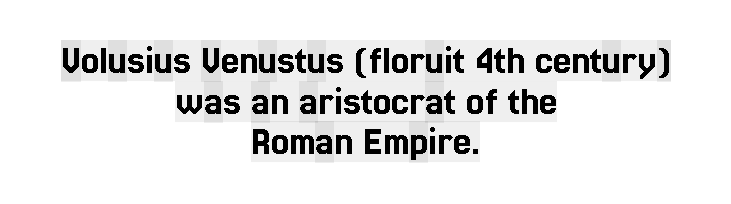
The image shows 41 px condensed serif type, upright; set centered, tight line spacing (0.99x), normal letter spacing, not underlined; a large x-height.
